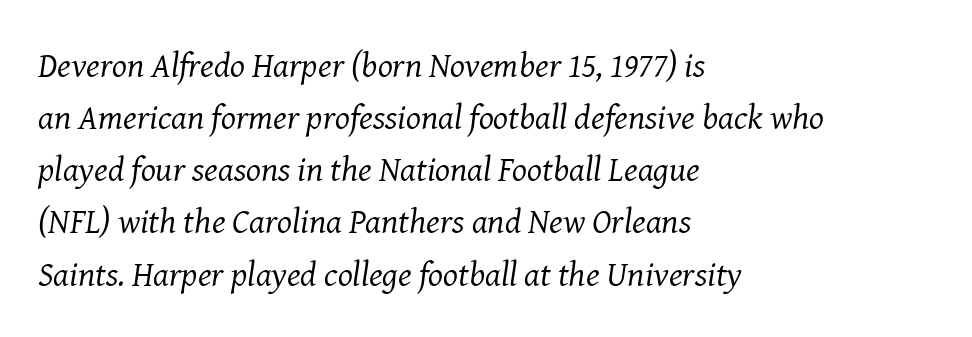
Character widths vary here, with narrow letters taking less room than wide ones. The space between consecutive lines is moderate. The font's italic variant was chosen for this text. Observe the ordinary spacing: letters are neighbours, not strangers. The letterforms sit at book weight or below. Rule under the text: the space is simply empty.
